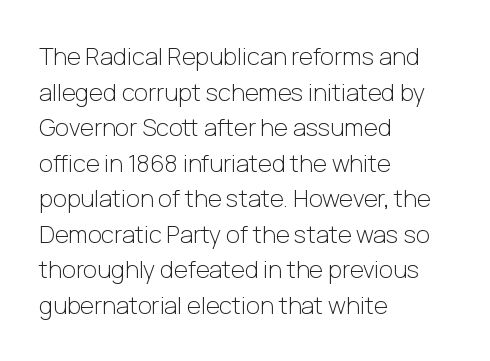
No italicization has been applied; the sample stays upright. Each line starts at the same left margin while the right side varies. Weight: regular or lighter. Compared with typical paragraphs, the rows here are spaced about the same. No extra tracking has been applied to these lines. Any mark beneath the type? The region is blank.
